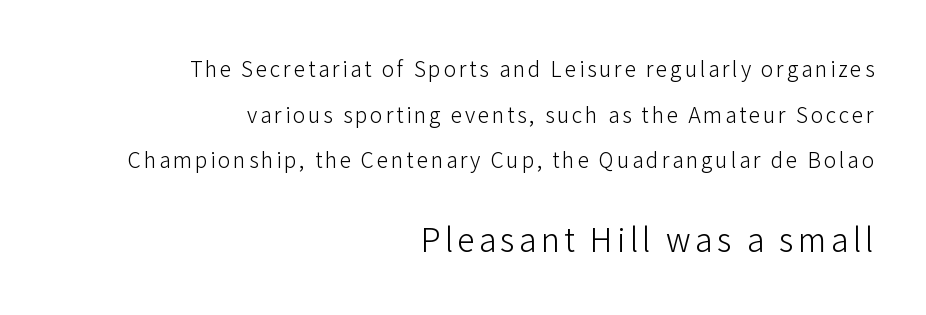
{"serif": "no", "italic": "no", "bold": "no", "weight": "light", "width": "normal", "stroke_contrast": "low", "x_height": "medium", "monospaced": "no", "underline": "no", "align": "right", "line_spacing": "loose", "line_spacing_ratio": 2.17, "larger_block": "second", "size_ratio": 1.52, "glyph_px": 32}
